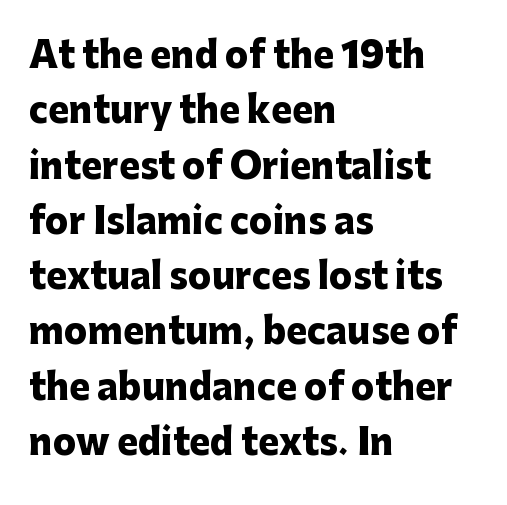
Q: Is the text bold? A: Yes.
Q: Is the text italic (slanted)? A: No, it is upright.
Q: Is the typeface a serif or a sans-serif typeface? A: Sans-serif.
Q: Is the text underlined? A: No.
Q: How is the paragraph aligned? A: Left-aligned.
Q: Is the spacing between letters normal or unusually wide? A: Normal.
Q: Is the spacing between lines tight, normal or loose? A: Normal.
Q: Width (condensed, normal, or wide)? A: Normal.
Q: Stroke contrast? A: Low.
Q: x-height? A: Medium.
Q: Monospaced? A: No.
